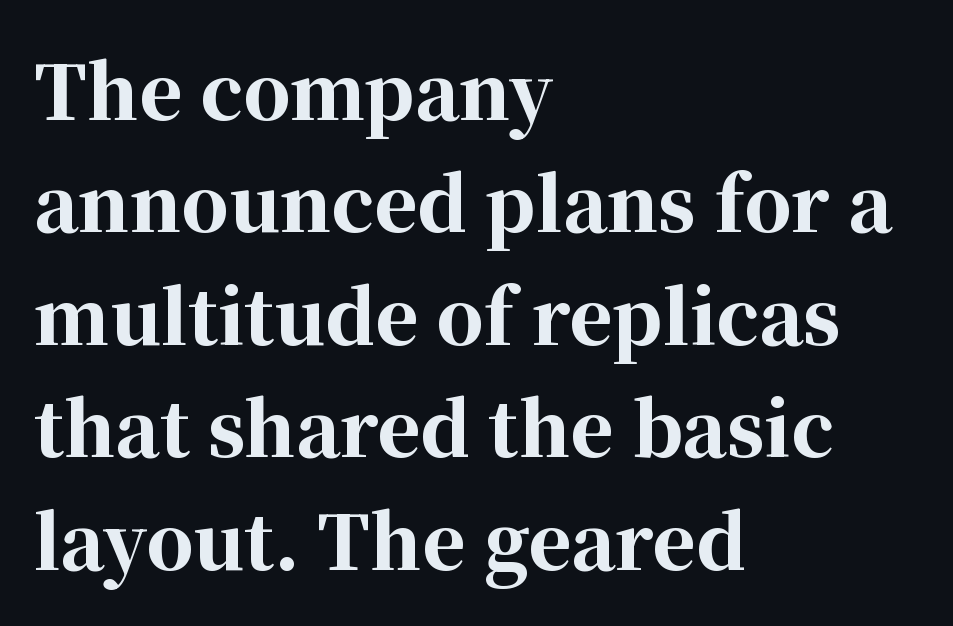
Italic? Not at all — the glyphs are vertical. The lines sit at an ordinary, default distance from one another. Varying glyph widths throughout — classic text-font behaviour. Honestly, the letter spacing is just normal — you wouldn't notice it. Plain, unruled lines of type. This is heavy type, rendered in bold.
